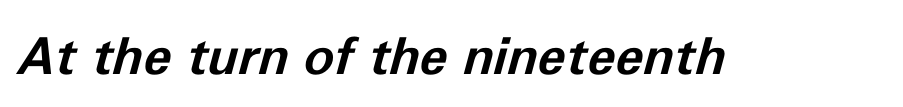
Q: Is the text bold? A: Yes.
Q: Is the text italic (slanted)? A: Yes, it leans right by about 11 degrees.
Q: Is the text underlined? A: No.
Q: Is the spacing between letters normal or unusually wide? A: Normal.
Q: Width (condensed, normal, or wide)? A: Normal.
Q: Stroke contrast? A: Low.
Q: x-height? A: Medium.
Q: Monospaced? A: No.
